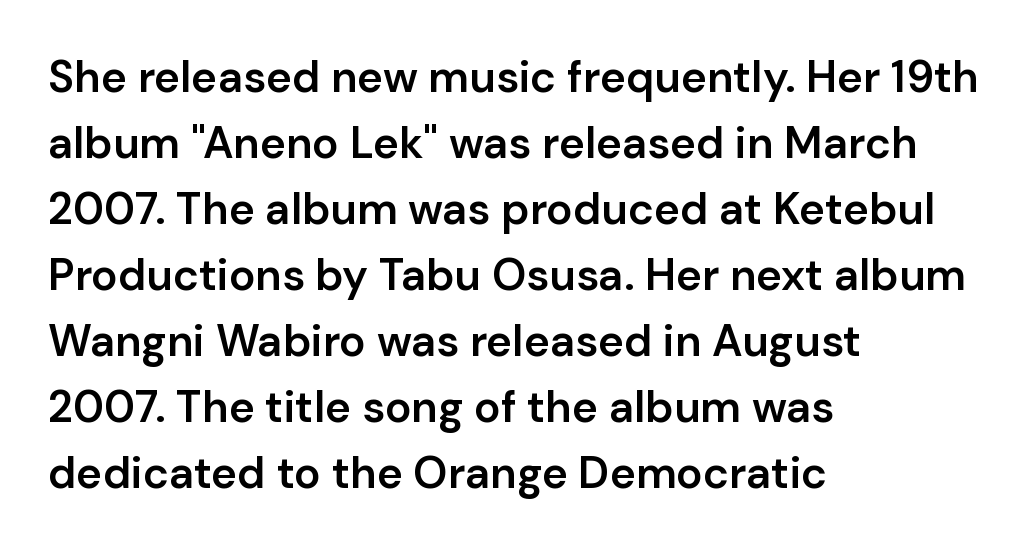
Check where the strokes stop: nothing finishes them off — pure sans. Reading down the block, your eye returns to a fixed left position each line. Do the characters align in a grid? No, the font is proportional. The passage shown is not underscored anywhere.
